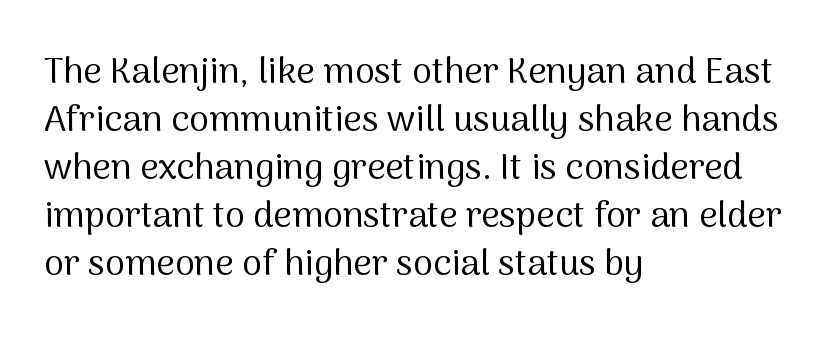
Q: Is the text bold? A: No.
Q: Is the text italic (slanted)? A: No, it is upright.
Q: Is the typeface a serif or a sans-serif typeface? A: Sans-serif.
Q: Is the text underlined? A: No.
Q: How is the paragraph aligned? A: Left-aligned.
Q: Is the spacing between letters normal or unusually wide? A: Normal.
Q: Is the spacing between lines tight, normal or loose? A: Normal.
Q: Width (condensed, normal, or wide)? A: Normal.
Q: Stroke contrast? A: Medium.
Q: x-height? A: Medium.
Q: Monospaced? A: No.
